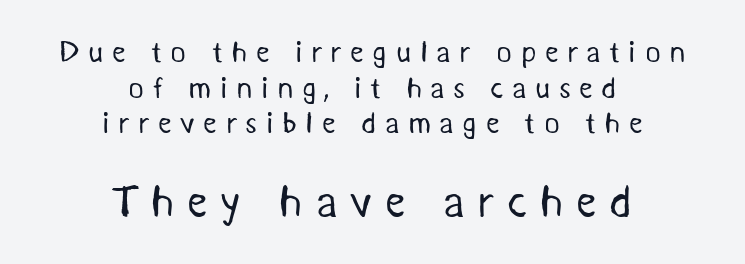
The image shows 45 px regular-weight sans-serif type; set centered, line spacing 1.19x, unusually wide letter spacing (+0.28 em), not underlined; the second (bottom) block is 1.5x larger; medium stroke contrast and a medium x-height.
